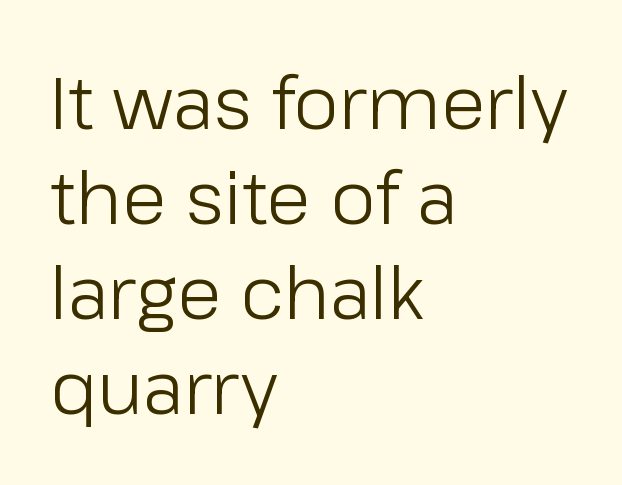
Italic: no, the glyphs are upright roman. Rows of type keep a routine distance in the vertical direction. The compositor pushed each line to the left boundary. Does extra space separate the letters? No, they use regular spacing. No chunkiness to these letters — they're not bold.
